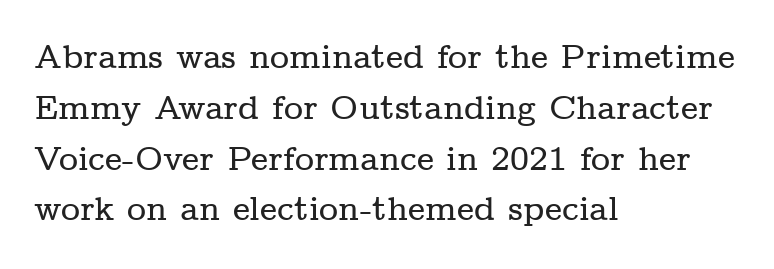
{"serif": "yes", "italic": "no", "width": "wide", "stroke_contrast": "low", "x_height": "medium", "monospaced": "no", "underline": "no", "align": "left", "line_spacing": "normal", "line_spacing_ratio": 1.54, "letter_spacing": "normal", "letter_spacing_em": 0.0, "glyph_px": 33}
